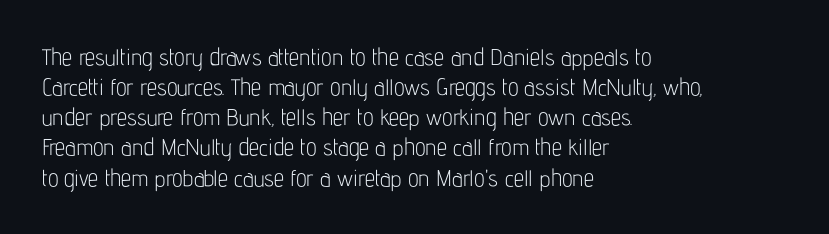
Q: Is the text bold? A: No.
Q: Is the text italic (slanted)? A: No, it is upright.
Q: Is the text underlined? A: No.
Q: How is the paragraph aligned? A: Left-aligned.
Q: Is the spacing between letters normal or unusually wide? A: Normal.
Q: Is the spacing between lines tight, normal or loose? A: Normal.
